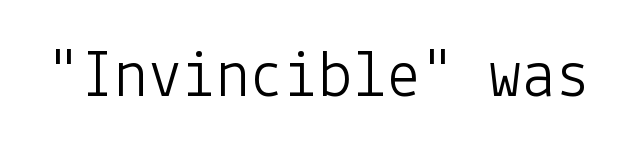
{"serif": "no", "italic": "no", "bold": "no", "weight": "light", "width": "normal", "stroke_contrast": "low", "x_height": "medium", "underline": "no", "letter_spacing": "normal", "letter_spacing_em": 0.0, "glyph_px": 68}
